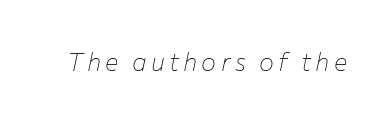
Q: Is the text bold? A: No.
Q: Is the text italic (slanted)? A: Yes, it leans right by about 12 degrees.
Q: Is the text underlined? A: No.
